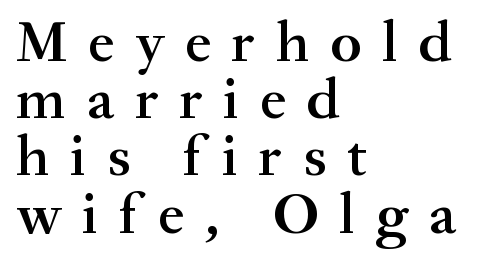
The letters advance in unequal steps, a hallmark of proportional type. A semibold gives these letters moderate extra thickness, short of bold. Serif or sans? Serif — the stroke terminals have little feet. Which margin do the lines hug? The left one — the right edge is uneven.
